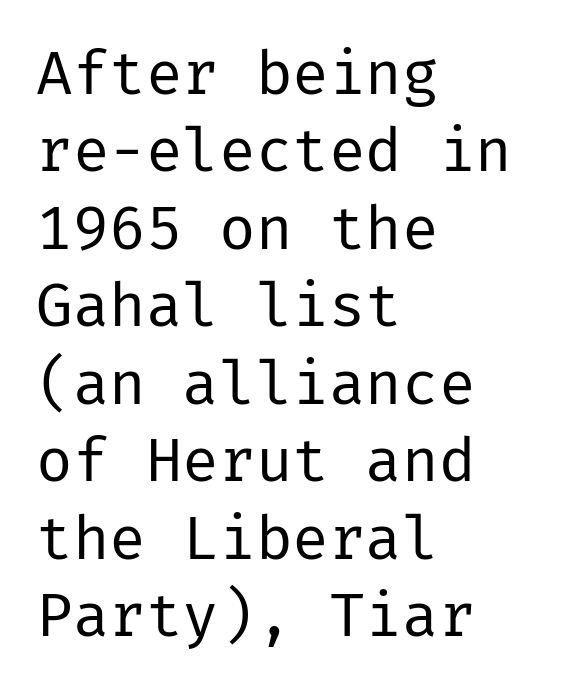
Q: Is the text bold? A: No.
Q: Is the text italic (slanted)? A: No, it is upright.
Q: Is the typeface a serif or a sans-serif typeface? A: Sans-serif.
Q: Is the text underlined? A: No.
Q: How is the paragraph aligned? A: Left-aligned.
Q: Is the spacing between letters normal or unusually wide? A: Normal.
Q: Is the spacing between lines tight, normal or loose? A: Normal.
Q: Width (condensed, normal, or wide)? A: Normal.
Q: Stroke contrast? A: Low.
Q: x-height? A: Medium.
